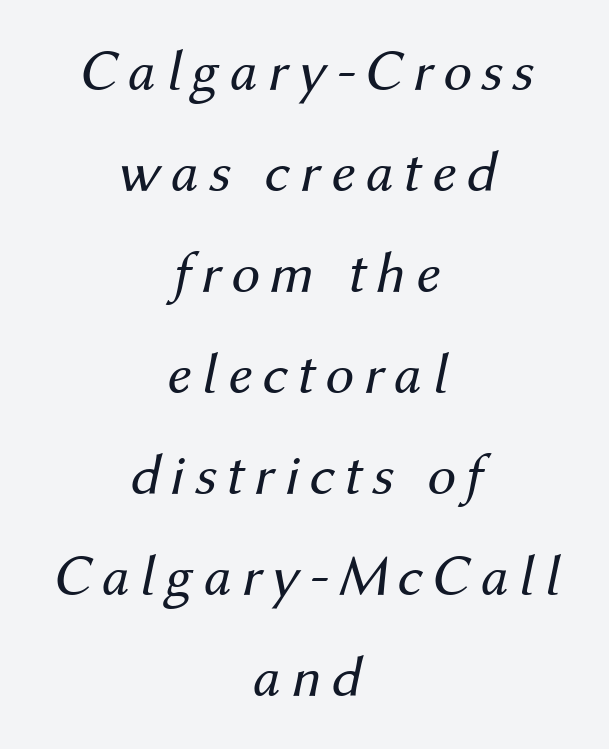
{"italic": "yes", "lean": "right", "slant_degrees": 12, "bold": "no", "weight": "regular", "width": "normal", "stroke_contrast": "medium", "x_height": "medium", "monospaced": "no", "underline": "no", "align": "center", "line_spacing_ratio": 1.74, "glyph_px": 58}
